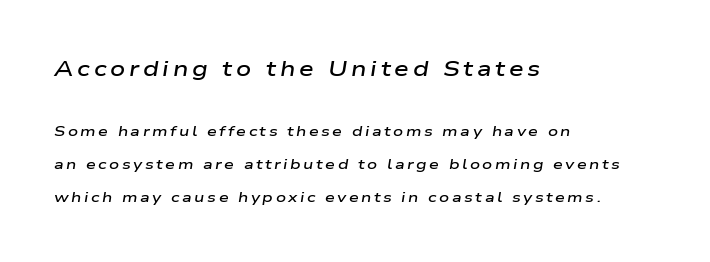
The image shows 21 px text type, italic (leaning right); set left-aligned, loose line spacing (2.38x), not underlined; the first (top) block is 1.5x larger.
